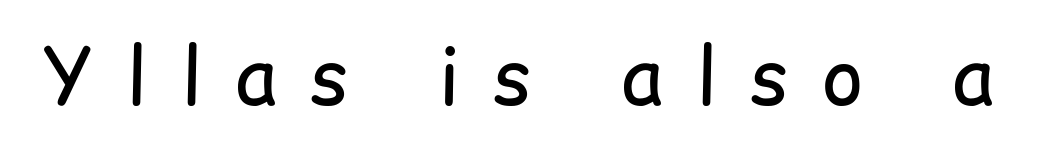
The image shows 79 px regular-weight sans-serif type, upright; set unusually wide letter spacing (+0.42 em), not underlined; low stroke contrast and a medium x-height.
